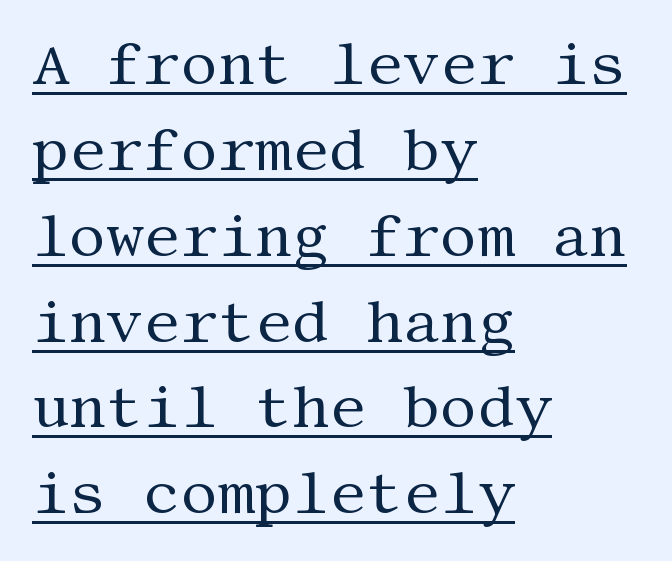
The image shows 58 px regular-weight serif type, upright; set left-aligned, normal line spacing (1.48x), normal letter spacing, underlined; medium stroke contrast and a large x-height.
